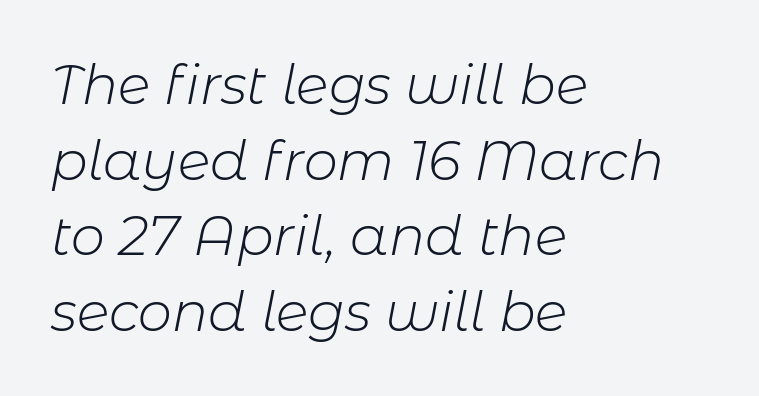
The image shows 54 px light type, italic (leaning right); set left-aligned, normal line spacing (1.4x), normal letter spacing, not underlined; low stroke contrast and a medium x-height.
